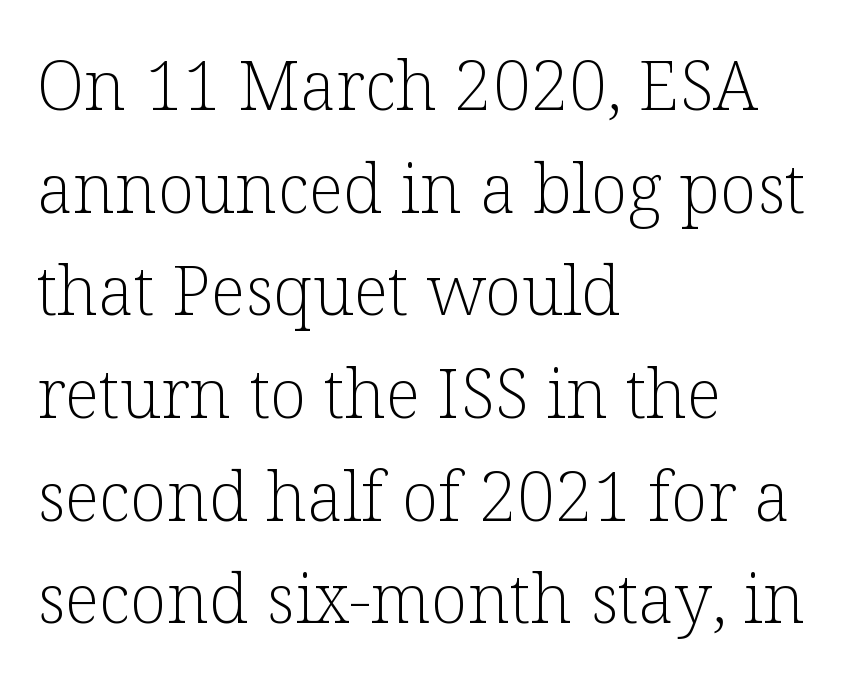
Q: Is the text bold? A: No.
Q: Is the text italic (slanted)? A: No, it is upright.
Q: Is the typeface a serif or a sans-serif typeface? A: Serif.
Q: Is the text underlined? A: No.
Q: How is the paragraph aligned? A: Left-aligned.
Q: Is the spacing between letters normal or unusually wide? A: Normal.
Q: Is the spacing between lines tight, normal or loose? A: Normal.
Q: Width (condensed, normal, or wide)? A: Normal.
Q: Stroke contrast? A: Low.
Q: x-height? A: Medium.
Q: Monospaced? A: No.
